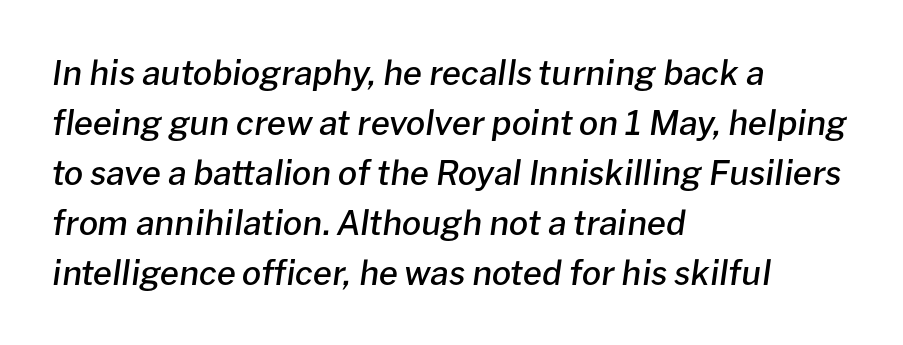
Q: Is the text bold? A: Semi-bold.
Q: Is the text italic (slanted)? A: Yes, it leans right by about 8 degrees.
Q: Is the text underlined? A: No.
Q: How is the paragraph aligned? A: Left-aligned.
Q: Is the spacing between letters normal or unusually wide? A: Normal.
Q: Is the spacing between lines tight, normal or loose? A: Normal.
Q: Width (condensed, normal, or wide)? A: Normal.
Q: Stroke contrast? A: Low.
Q: x-height? A: Medium.
Q: Monospaced? A: No.
